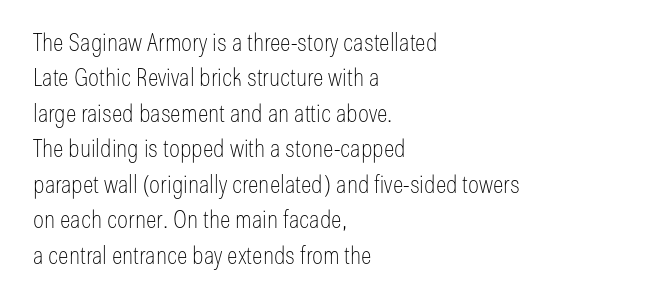
The image shows 25 px text type, upright; set left-aligned, normal line spacing (1.42x), normal letter spacing, not underlined.
